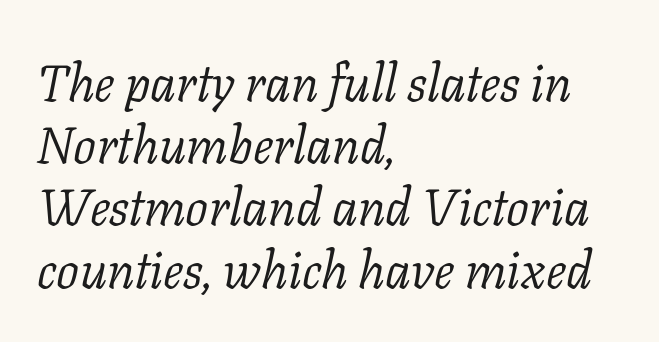
Q: Is the text bold? A: No.
Q: Is the text italic (slanted)? A: Yes, it leans right by about 11 degrees.
Q: Is the typeface a serif or a sans-serif typeface? A: Serif.
Q: Is the text underlined? A: No.
Q: How is the paragraph aligned? A: Left-aligned.
Q: Is the spacing between letters normal or unusually wide? A: Normal.
Q: Width (condensed, normal, or wide)? A: Normal.
Q: Stroke contrast? A: Low.
Q: x-height? A: Medium.
Q: Monospaced? A: No.
